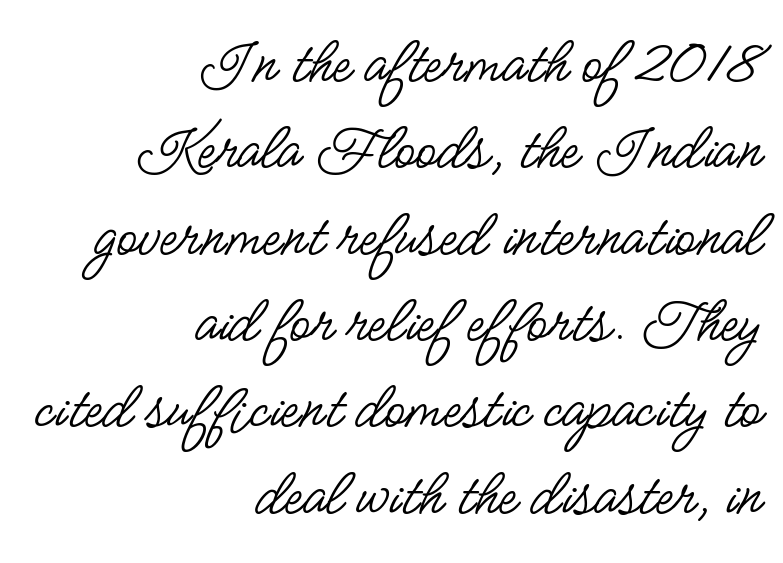
Weight: in the light-to-regular range. The passage shown is typeset with a sans-serif family. Leftover space on each line is placed entirely before the opening word. The passage shown has conventional tracking throughout.
